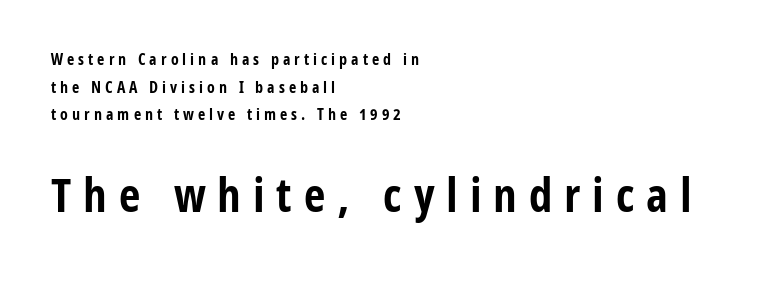
The image shows 47 px bold, condensed sans-serif type, upright; set left-aligned, line spacing 1.72x, unusually wide letter spacing (+0.25 em), not underlined; the second (bottom) block is 2.94x larger; low stroke contrast and a medium x-height.
